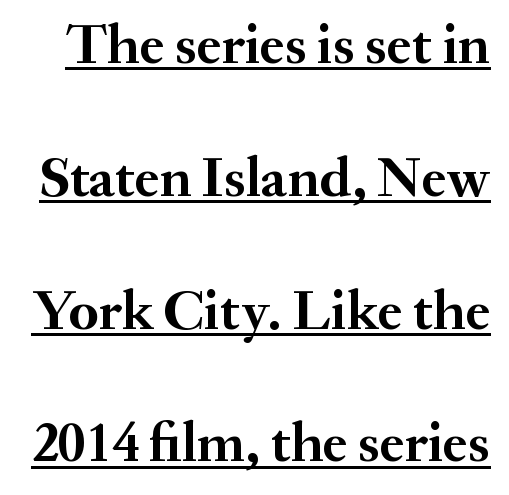
Vertical spacing — loose. The characters display serif detailing at their extremities. The letters stand straight up with perfectly vertical stems. Character widths vary here, with narrow letters taking less room than wide ones.
